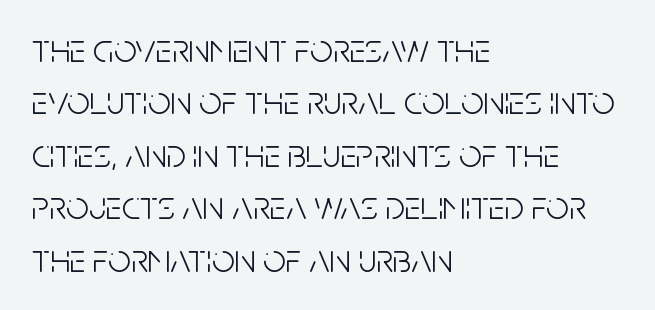
The area under the type is left untouched. No heavy texture on the line: the type isn't bold. Character widths vary here, with narrow letters taking less room than wide ones. The rendering anchors every line to the left-hand side. What stands out about the letter spacing? Nothing — it is the standard amount. The designer left line spacing at the default.
